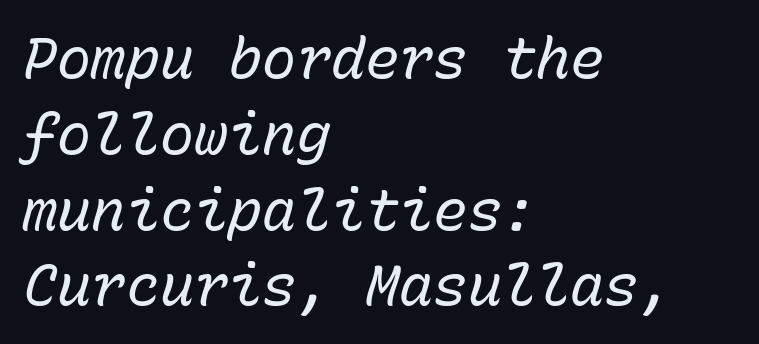
Each stroke keeps to a modest, everyday thickness or less. Characters are canted at an angle relative to the baseline's perpendicular. Quick note: interline space is typical. One-word summary of the alignment: left. The space beneath each line is pristine and unruled.
